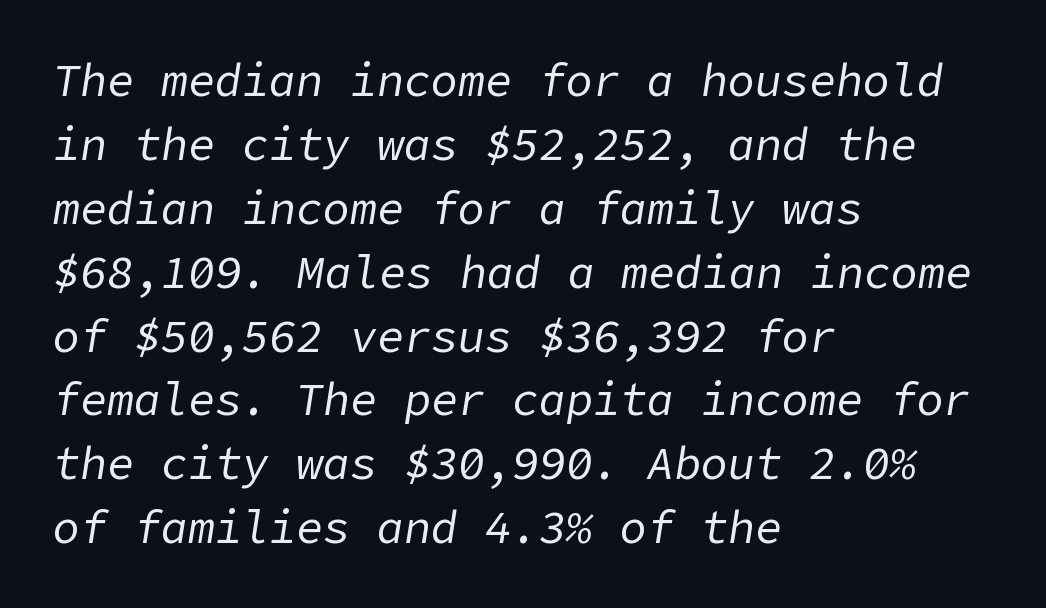
The image shows 45 px regular-weight type, italic (leaning right); set left-aligned, normal line spacing (1.42x), normal letter spacing, not underlined; low stroke contrast and a medium x-height.
